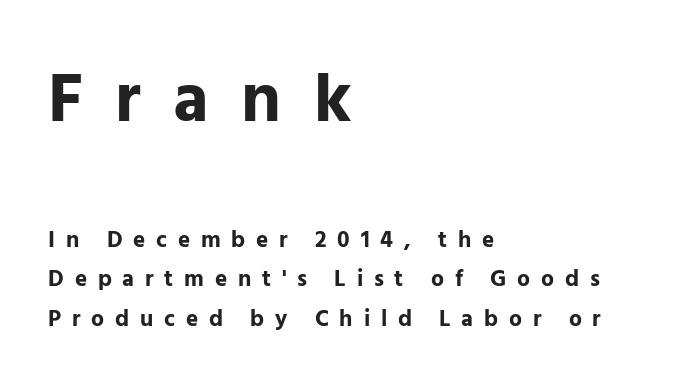
Q: Is the text bold? A: Yes.
Q: Is the text italic (slanted)? A: No, it is upright.
Q: Is the typeface a serif or a sans-serif typeface? A: Sans-serif.
Q: Is the text underlined? A: No.
Q: How is the paragraph aligned? A: Left-aligned.
Q: Is the spacing between letters normal or unusually wide? A: Unusually wide.
Q: Which block of text is set in a larger size, the first (top) or the second (bottom)? A: The first (top) one.
Q: Width (condensed, normal, or wide)? A: Normal.
Q: Stroke contrast? A: Low.
Q: x-height? A: Medium.
Q: Monospaced? A: No.
